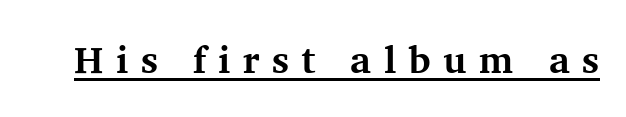
Q: Is the text bold? A: Yes.
Q: Is the text italic (slanted)? A: No, it is upright.
Q: Is the typeface a serif or a sans-serif typeface? A: Serif.
Q: Is the text underlined? A: Yes.
Q: Is the spacing between letters normal or unusually wide? A: Unusually wide.
Q: Width (condensed, normal, or wide)? A: Normal.
Q: Stroke contrast? A: Medium.
Q: x-height? A: Medium.
Q: Monospaced? A: No.
